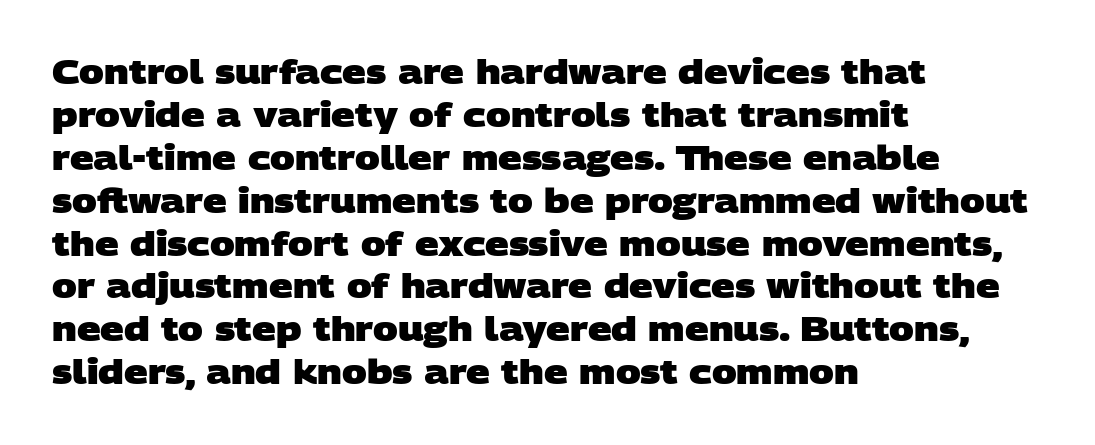
The image shows 33 px heavy, wide sans-serif type; set left-aligned, normal line spacing (1.3x), normal letter spacing, not underlined; low stroke contrast and a large x-height.
